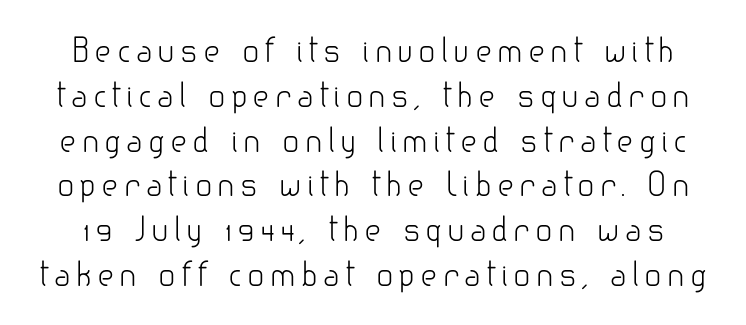
The image shows 32 px light sans-serif type, upright; set normal line spacing (1.4x), not underlined; low stroke contrast and a small x-height.
